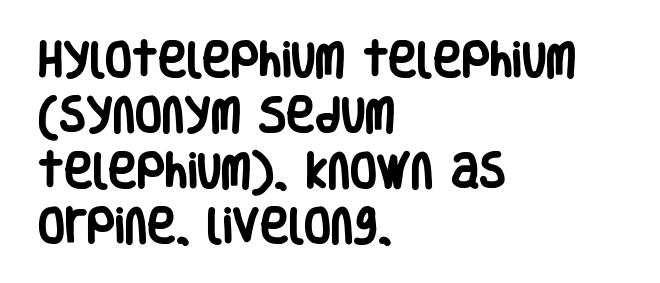
{"serif": "no", "italic": "no", "bold": "yes", "weight": "heavy", "width": "condensed", "stroke_contrast": "low", "x_height": "large", "monospaced": "no", "underline": "no", "align": "left", "line_spacing": "normal", "line_spacing_ratio": 1.42, "letter_spacing": "normal", "letter_spacing_em": 0.0, "glyph_px": 39}
